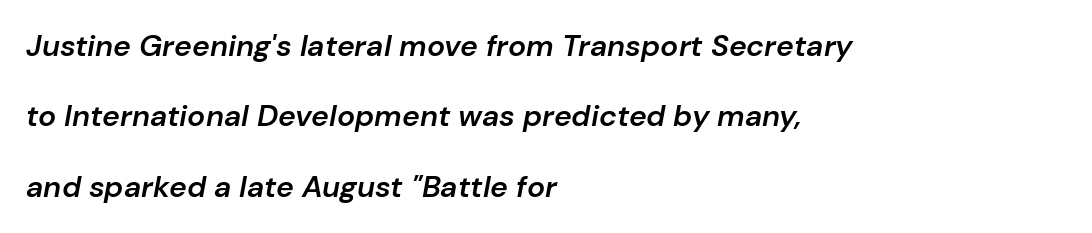
{"italic": "yes", "lean": "right", "slant_degrees": 10, "bold": "semi", "weight": "semibold", "width": "normal", "stroke_contrast": "low", "x_height": "medium", "monospaced": "no", "underline": "no", "align": "left", "line_spacing": "loose", "line_spacing_ratio": 2.35, "letter_spacing": "normal", "letter_spacing_em": 0.0, "glyph_px": 30}
